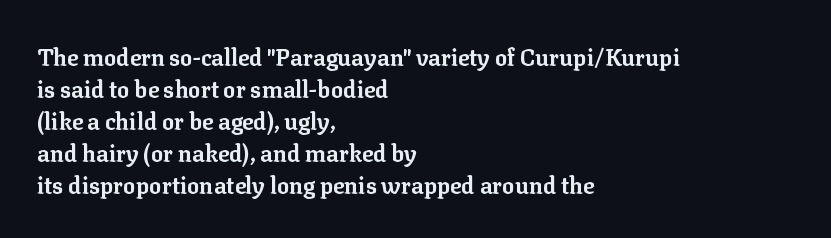
The image shows 23 px bold type, upright; set left-aligned, normal line spacing (1.39x), normal letter spacing, not underlined.
